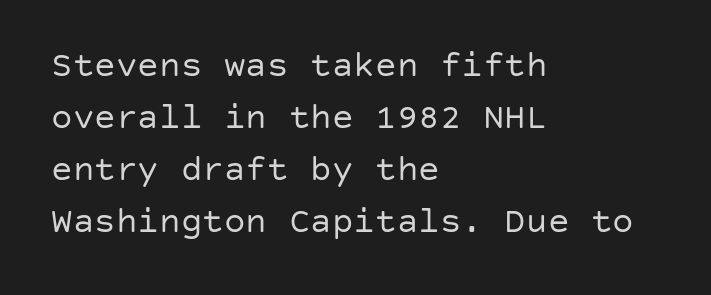
Q: Is the text bold? A: No.
Q: Is the text italic (slanted)? A: No, it is upright.
Q: Is the typeface a serif or a sans-serif typeface? A: Sans-serif.
Q: Is the text underlined? A: No.
Q: How is the paragraph aligned? A: Left-aligned.
Q: Is the spacing between letters normal or unusually wide? A: Normal.
Q: Is the spacing between lines tight, normal or loose? A: Normal.
Q: Width (condensed, normal, or wide)? A: Normal.
Q: Stroke contrast? A: Low.
Q: x-height? A: Large.
